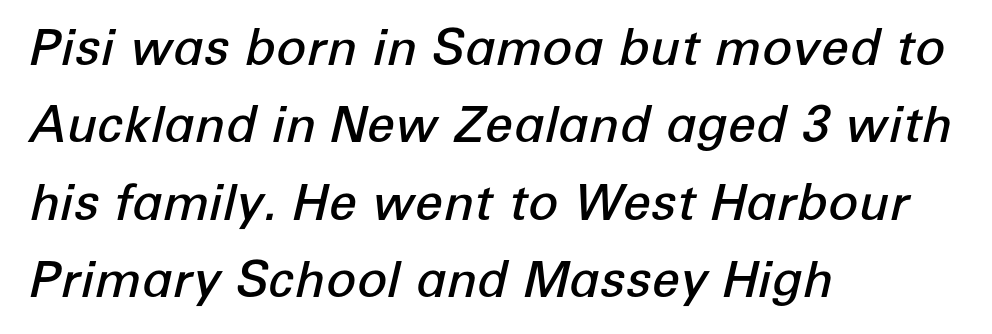
{"italic": "yes", "lean": "right", "slant_degrees": 12, "bold": "semi", "weight": "semibold", "width": "normal", "stroke_contrast": "low", "x_height": "medium", "monospaced": "no", "underline": "no", "align": "left", "line_spacing": "normal", "line_spacing_ratio": 1.55, "letter_spacing": "normal", "letter_spacing_em": 0.0, "glyph_px": 50}
